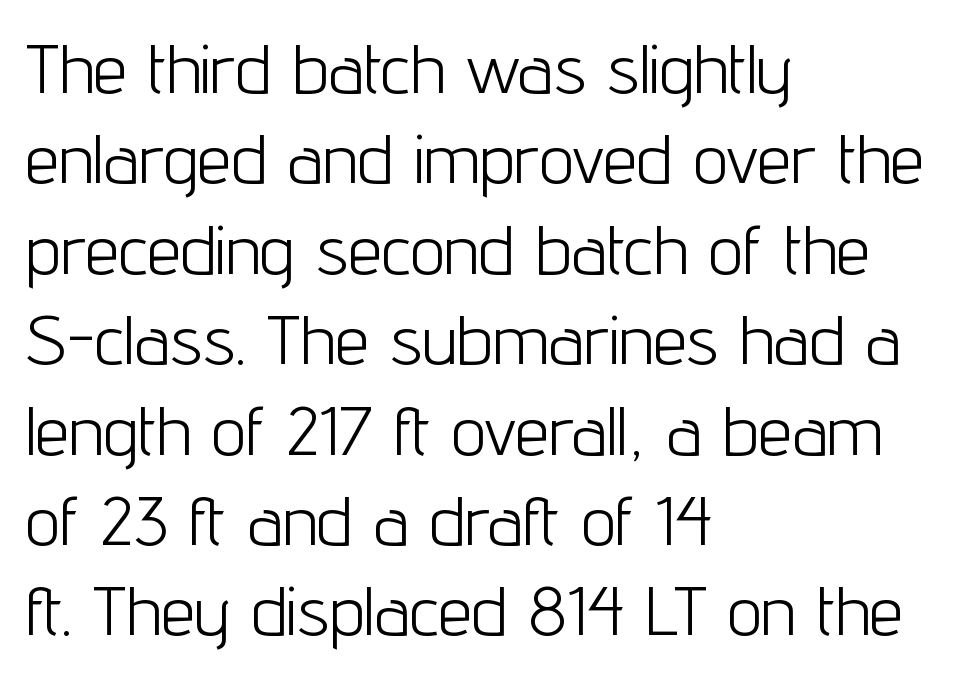
Bare-footed words on every line. The line-height multiplier appears to be the usual default. The type family on display is of the sans-serif kind. How are the letters spaced? Ordinarily, with no added tracking. Ink coverage per letter is moderate at most. A student would call this left alignment; a typographer would say flush left, rag right.
